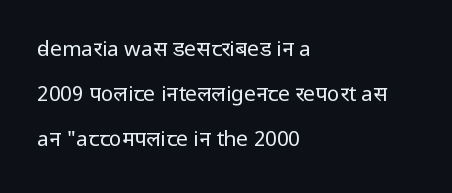
Q: Is the text bold? A: No.
Q: Is the text italic (slanted)? A: No, it is upright.
Q: Is the text underlined? A: No.
Q: How is the paragraph aligned? A: Left-aligned.
Q: Is the spacing between letters normal or unusually wide? A: Normal.
Q: Is the spacing between lines tight, normal or loose? A: Loose.
